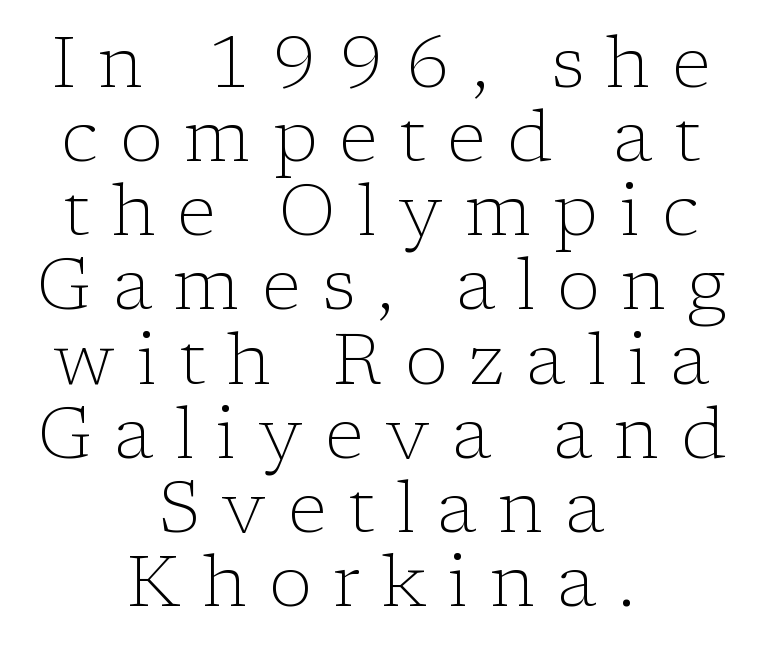
The image shows 72 px light serif type, upright; set centered, tight line spacing (1.03x), unusually wide letter spacing (+0.3 em), not underlined; low stroke contrast and a medium x-height.
